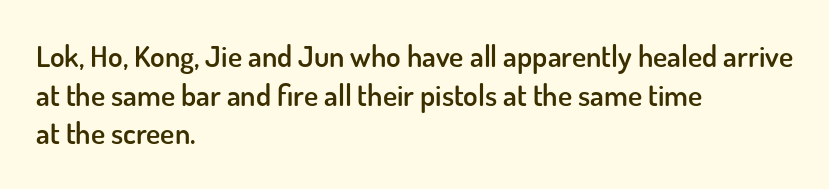
The image shows 30 px semibold sans-serif type, upright; set left-aligned, normal line spacing (1.29x), normal letter spacing, not underlined; low stroke contrast and a small x-height.
